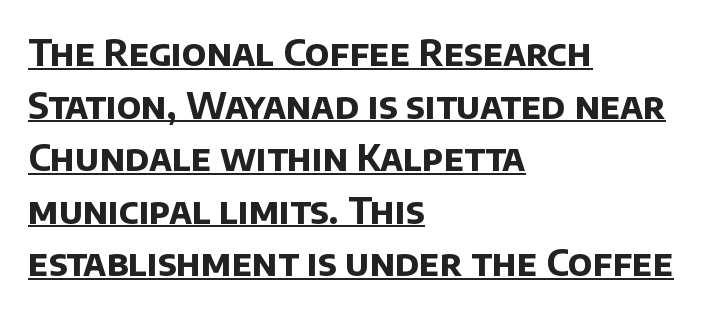
The image shows 36 px bold sans-serif type; set left-aligned, normal line spacing (1.46x), normal letter spacing, underlined; low stroke contrast and a large x-height.
